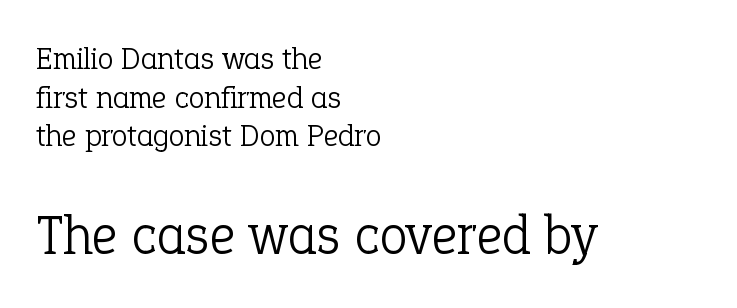
Q: Is the text bold? A: No.
Q: Is the text italic (slanted)? A: No, it is upright.
Q: Is the typeface a serif or a sans-serif typeface? A: Serif.
Q: Is the text underlined? A: No.
Q: How is the paragraph aligned? A: Left-aligned.
Q: Is the spacing between letters normal or unusually wide? A: Normal.
Q: Which block of text is set in a larger size, the first (top) or the second (bottom)? A: The second (bottom) one.
Q: Width (condensed, normal, or wide)? A: Normal.
Q: Stroke contrast? A: Low.
Q: x-height? A: Medium.
Q: Monospaced? A: No.
